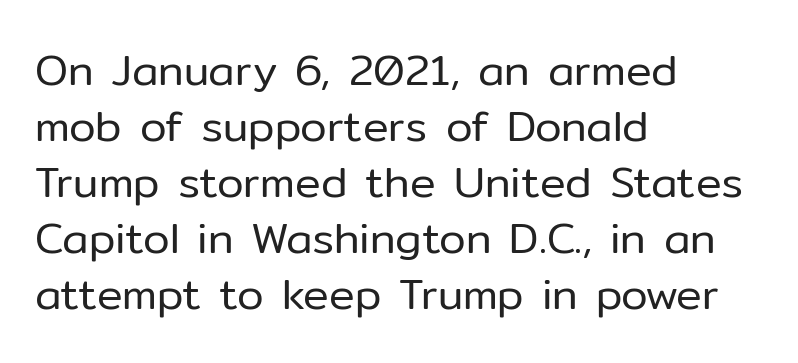
Q: Is the text bold? A: No.
Q: Is the text italic (slanted)? A: No, it is upright.
Q: Is the typeface a serif or a sans-serif typeface? A: Sans-serif.
Q: Is the text underlined? A: No.
Q: How is the paragraph aligned? A: Left-aligned.
Q: Is the spacing between letters normal or unusually wide? A: Normal.
Q: Is the spacing between lines tight, normal or loose? A: Normal.
Q: Width (condensed, normal, or wide)? A: Normal.
Q: Stroke contrast? A: Low.
Q: x-height? A: Medium.
Q: Monospaced? A: No.
